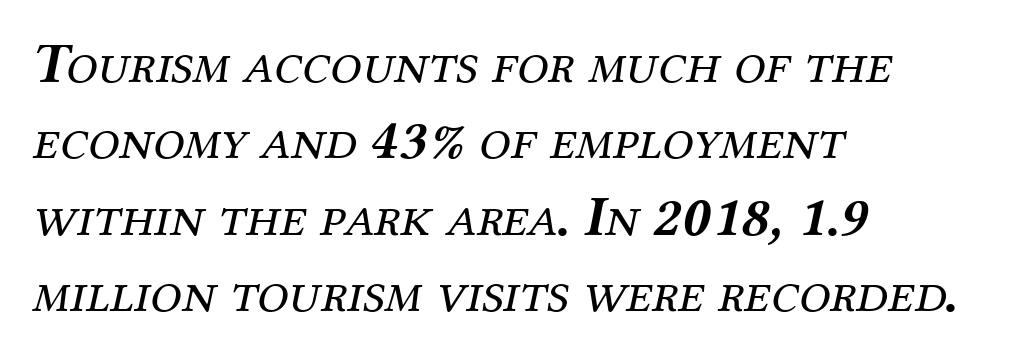
The image shows 57 px regular-weight serif type, italic (leaning right); set left-aligned, normal line spacing (1.34x), normal letter spacing, not underlined; medium stroke contrast and a medium x-height.
